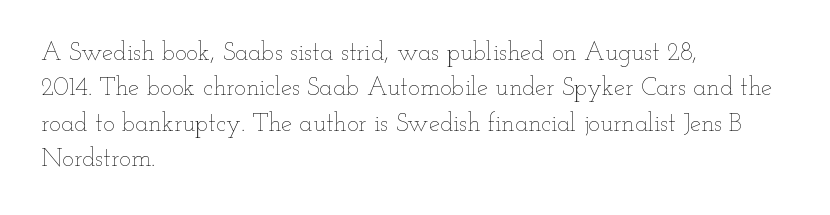
The image shows 25 px text type, upright; set left-aligned, normal line spacing (1.42x), normal letter spacing, not underlined.
